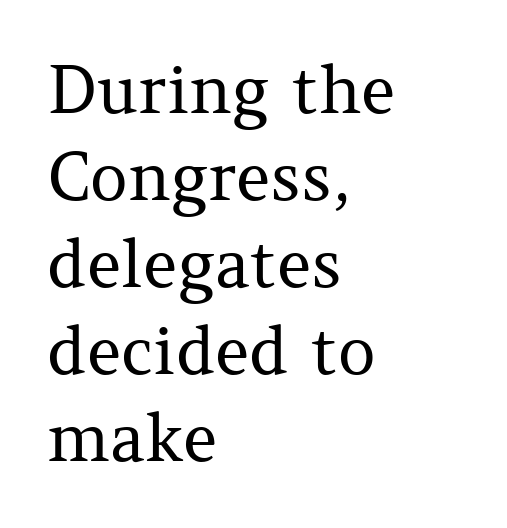
The image shows 66 px regular-weight serif type, upright; set left-aligned, normal line spacing (1.32x), normal letter spacing, not underlined; medium stroke contrast and a medium x-height.
